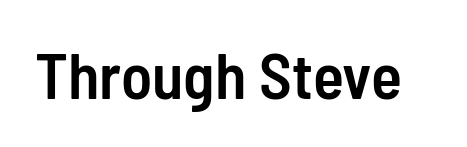
Q: Is the text bold? A: Semi-bold.
Q: Is the text italic (slanted)? A: No, it is upright.
Q: Is the typeface a serif or a sans-serif typeface? A: Sans-serif.
Q: Is the text underlined? A: No.
Q: Is the spacing between letters normal or unusually wide? A: Normal.
Q: Width (condensed, normal, or wide)? A: Condensed.
Q: Stroke contrast? A: Low.
Q: x-height? A: Medium.
Q: Monospaced? A: No.
